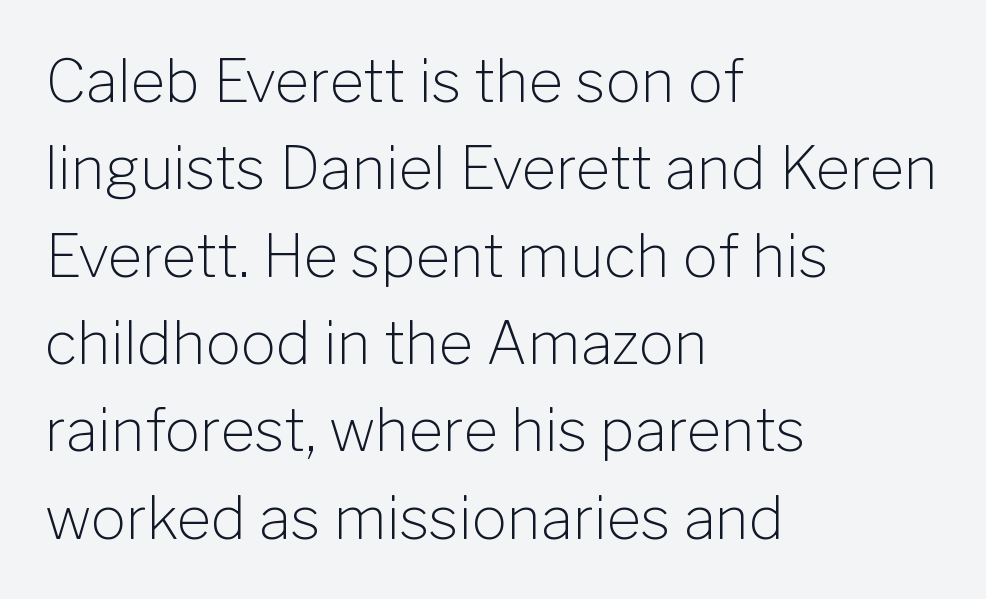
{"serif": "no", "italic": "no", "bold": "no", "weight": "light", "width": "normal", "stroke_contrast": "low", "x_height": "medium", "monospaced": "no", "underline": "no", "align": "left", "line_spacing": "normal", "line_spacing_ratio": 1.48, "letter_spacing": "normal", "letter_spacing_em": 0.0, "glyph_px": 59}
